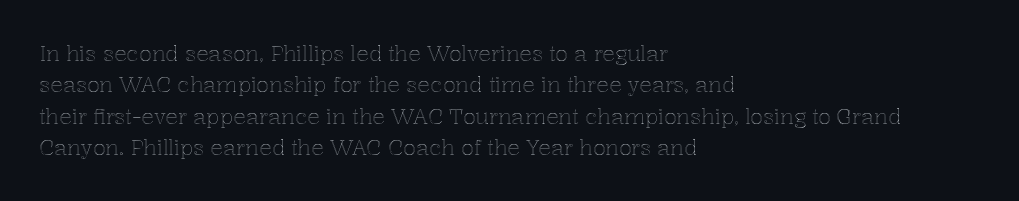
{"italic": "no", "underline": "no", "align": "left", "line_spacing": "normal", "line_spacing_ratio": 1.49, "letter_spacing": "normal", "letter_spacing_em": 0.0, "glyph_px": 21}
